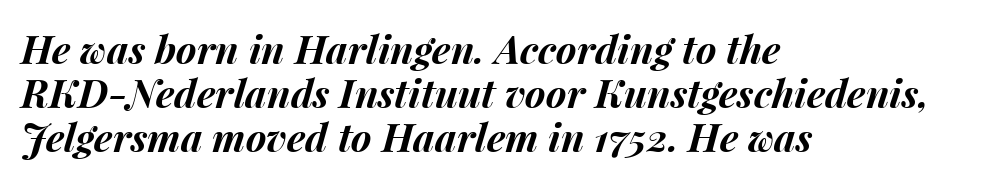
Q: Is the text bold? A: Yes.
Q: Is the text italic (slanted)? A: Yes, it leans right by about 15 degrees.
Q: Is the text underlined? A: No.
Q: How is the paragraph aligned? A: Left-aligned.
Q: Is the spacing between letters normal or unusually wide? A: Normal.
Q: Is the spacing between lines tight, normal or loose? A: Tight.
Q: Width (condensed, normal, or wide)? A: Normal.
Q: Stroke contrast? A: Medium.
Q: x-height? A: Medium.
Q: Monospaced? A: No.
